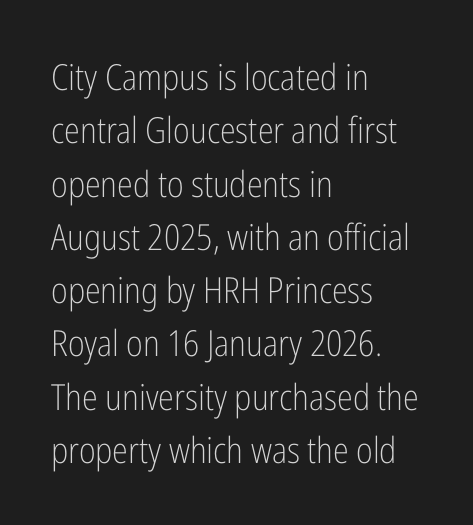
{"serif": "no", "italic": "no", "bold": "no", "weight": "light", "width": "condensed", "stroke_contrast": "low", "x_height": "medium", "monospaced": "no", "underline": "no", "align": "left", "line_spacing": "normal", "line_spacing_ratio": 1.48, "letter_spacing": "normal", "letter_spacing_em": 0.0, "glyph_px": 36}
